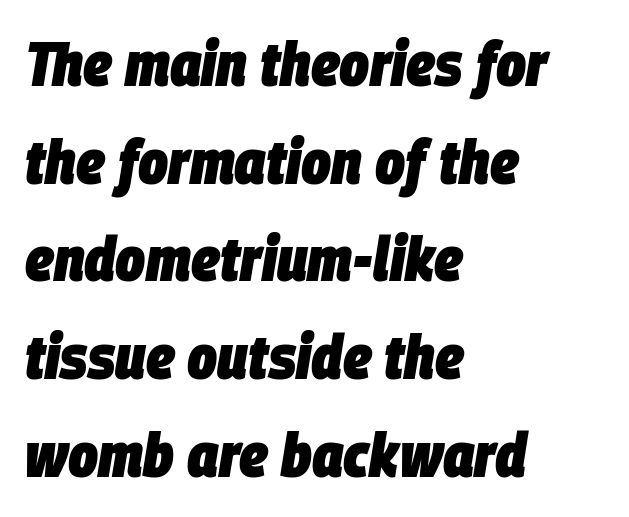
A bare baseline throughout the passage. In CSS terms this would be text-align: left. Tall strokes in this sample are angled rather than plumb. Heavy-handed strokes throughout: this text is bold. The space between consecutive lines is moderate. Inter-character spacing is left at the font's built-in metrics.
